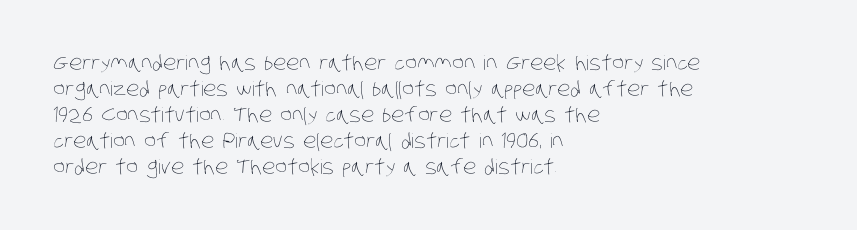
Honestly, there is no underline to notice here at all. Every row of glyphs begins at an identical x-position on the left. Inter-character spacing is left at the font's built-in metrics. No heavy texture on the line: the type isn't bold. Normally led — the rows are evenly, conventionally spaced.
